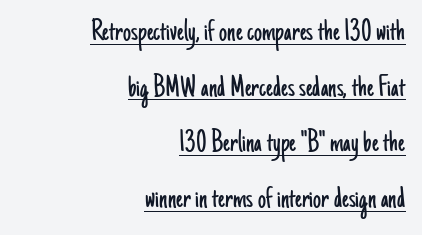
{"serif": "no", "italic": "no", "bold": "no", "weight": "light", "width": "condensed", "stroke_contrast": "low", "x_height": "small", "monospaced": "no", "underline": "yes", "align": "right", "line_spacing_ratio": 1.74, "letter_spacing": "normal", "letter_spacing_em": 0.0, "glyph_px": 32}
